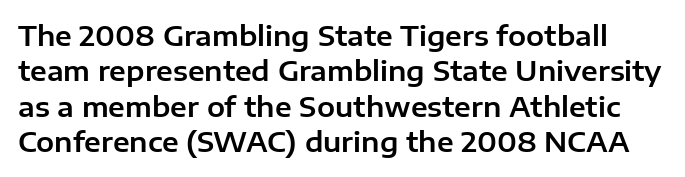
One glance says typical: line gaps are just what's usual. Bare-footed words on every line. This sample uses plain, unmodified letter spacing. Posture: straight, roman, zero tilt.
